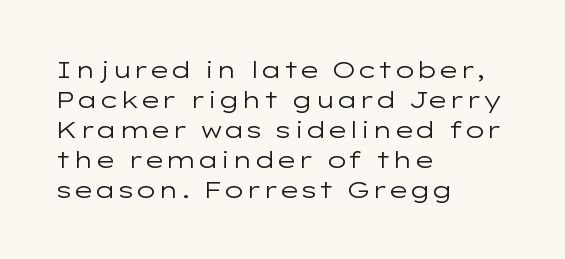
The lines are quadded left. The font sits on the lighter half of the weight spectrum, regular included. Tracking here is standard; glyphs follow each other at the usual distance. Italic? Not at all — the glyphs are vertical. Rule under the text: the space is simply empty.
